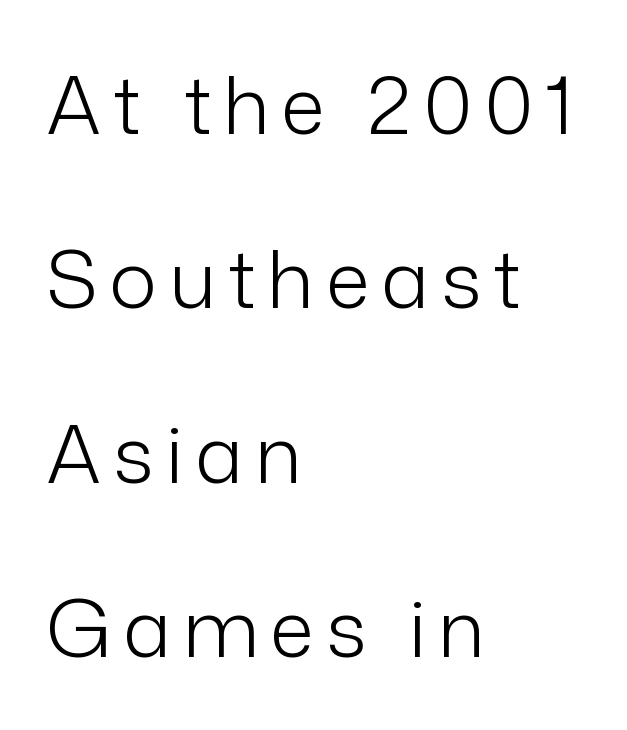
Nothing heavy about these letters — not bold at all. All the whitespace from short lines collects on the right. Is there any slant? The stems are plumb. The specimen omits any rule beneath the text block's lines.
